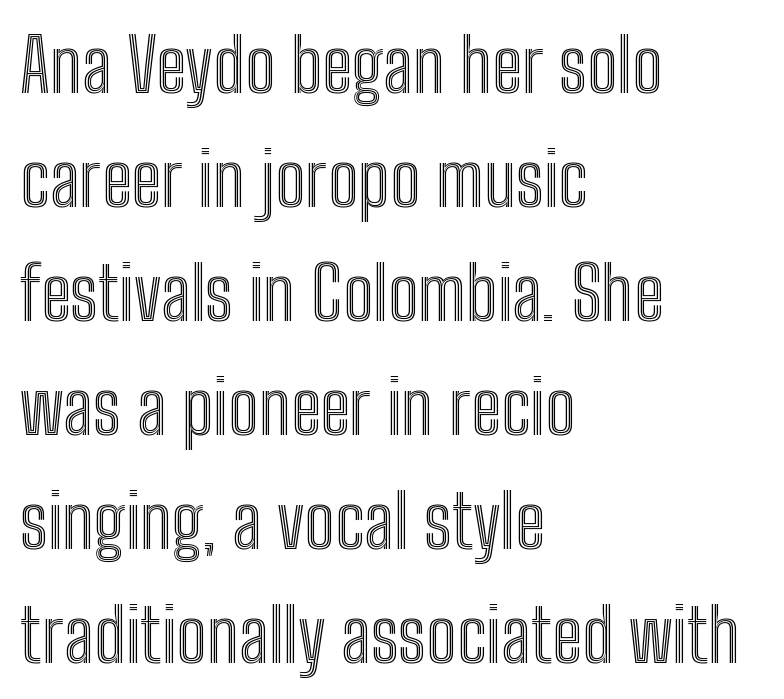
{"italic": "no", "width": "condensed", "x_height": "medium", "monospaced": "no", "underline": "no", "align": "left", "line_spacing": "normal", "line_spacing_ratio": 1.54, "letter_spacing": "normal", "letter_spacing_em": 0.0, "glyph_px": 74}
